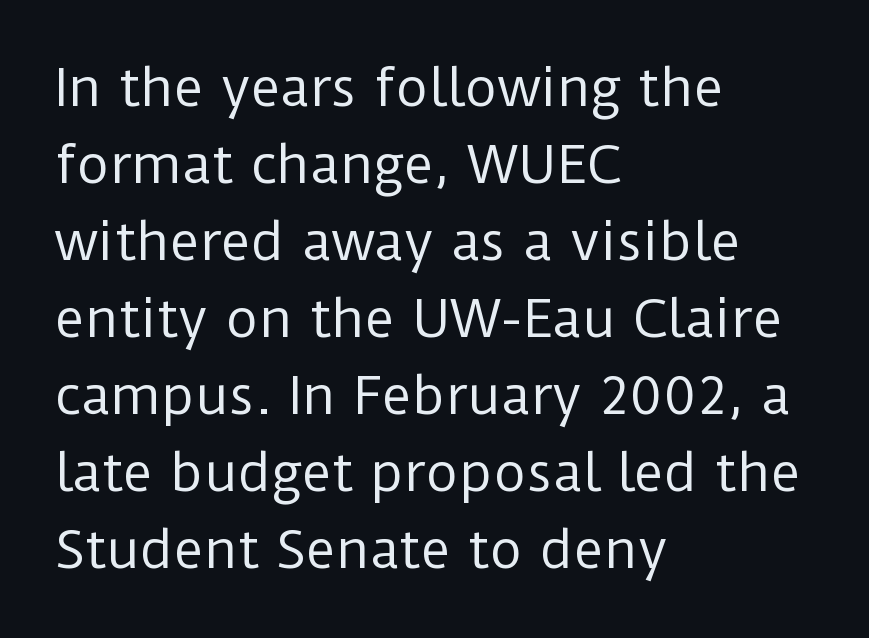
Nothing unusual about the tracking: characters are spaced as the font intends. Ordinary non-slanted type is in use. Interline gaps are of average width in this sample. Left-aligned paragraph, ragged on the right.
